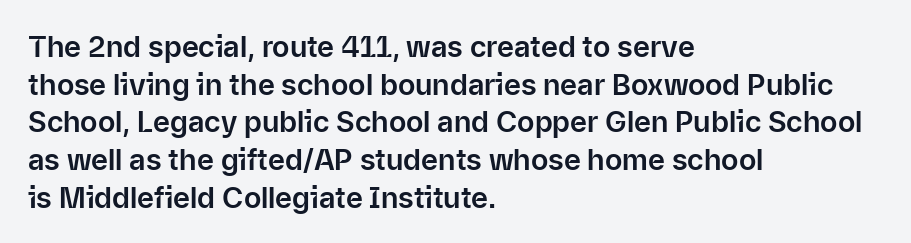
{"serif": "no", "italic": "no", "width": "normal", "stroke_contrast": "low", "x_height": "medium", "monospaced": "no", "underline": "no", "align": "left", "line_spacing": "normal", "line_spacing_ratio": 1.3, "letter_spacing": "normal", "letter_spacing_em": 0.0, "glyph_px": 29}
